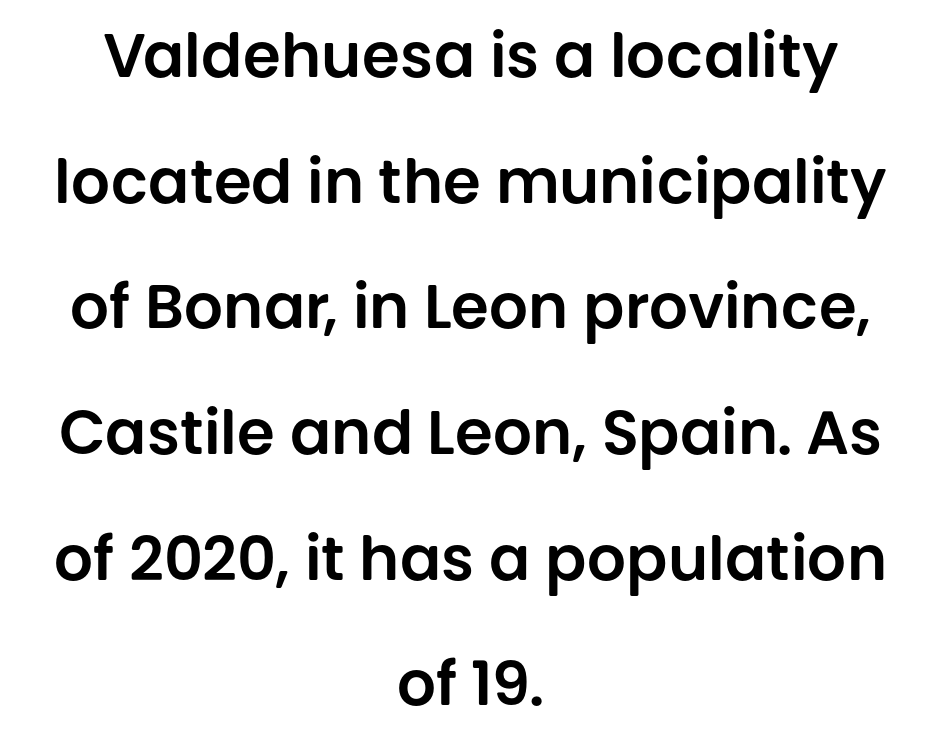
The image shows 61 px sans-serif type, upright; set centered, loose line spacing (2.06x), normal letter spacing, not underlined; low stroke contrast and a large x-height.
